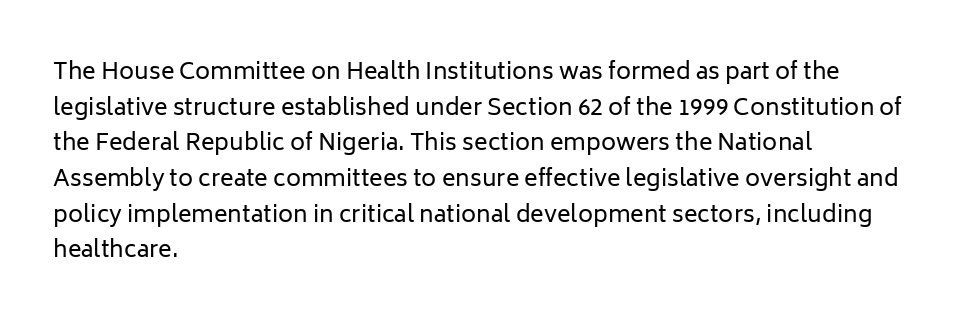
Q: Is the text bold? A: No.
Q: Is the text italic (slanted)? A: No, it is upright.
Q: Is the text underlined? A: No.
Q: How is the paragraph aligned? A: Left-aligned.
Q: Is the spacing between letters normal or unusually wide? A: Normal.
Q: Is the spacing between lines tight, normal or loose? A: Normal.
